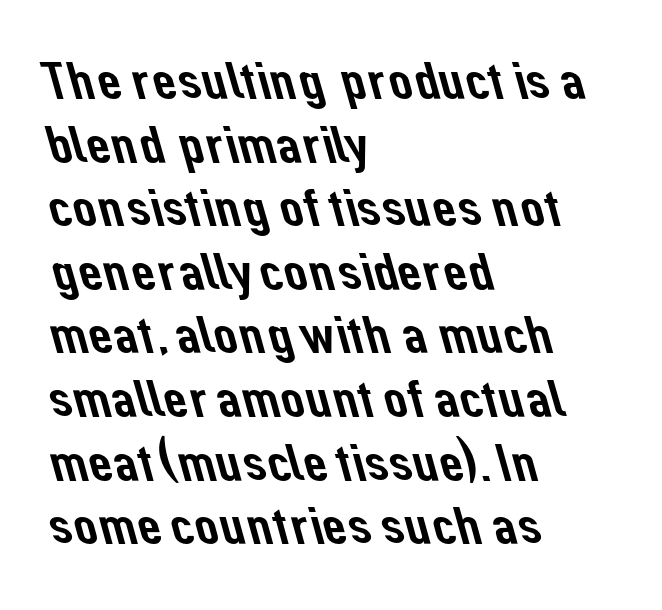
{"serif": "no", "width": "normal", "stroke_contrast": "low", "x_height": "medium", "monospaced": "no", "underline": "no", "align": "left", "line_spacing_ratio": 1.2, "letter_spacing": "normal", "letter_spacing_em": 0.0, "glyph_px": 53}
